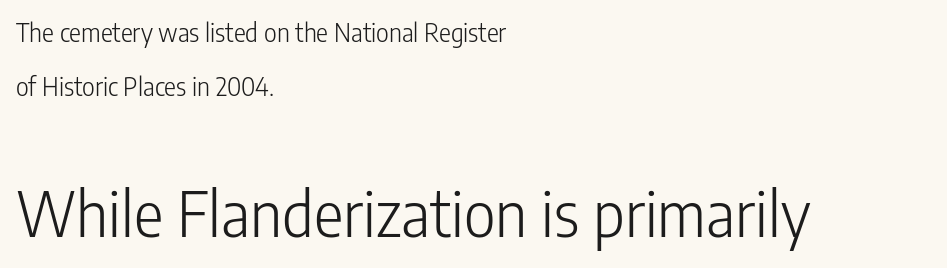
{"serif": "no", "italic": "no", "bold": "no", "weight": "light", "width": "condensed", "stroke_contrast": "low", "x_height": "medium", "monospaced": "no", "underline": "no", "align": "left", "line_spacing": "loose", "line_spacing_ratio": 2.15, "letter_spacing": "normal", "letter_spacing_em": 0.0, "larger_block": "second", "size_ratio": 2.48, "glyph_px": 62}
